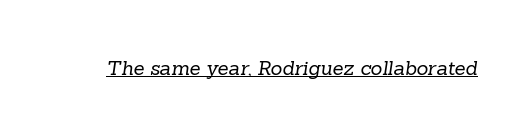
{"bold": "no", "underline": "yes", "letter_spacing": "normal", "letter_spacing_em": 0.0, "glyph_px": 20}
